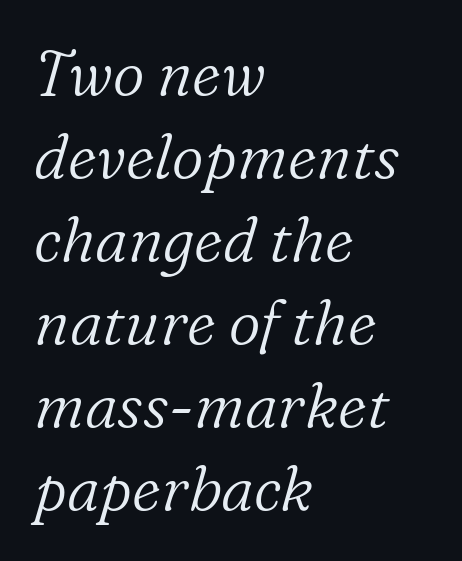
{"serif": "yes", "italic": "yes", "lean": "right", "slant_degrees": 16, "bold": "no", "weight": "light", "width": "normal", "stroke_contrast": "low", "x_height": "medium", "monospaced": "no", "underline": "no", "align": "left", "line_spacing": "normal", "line_spacing_ratio": 1.34, "letter_spacing": "normal", "letter_spacing_em": 0.0, "glyph_px": 62}
